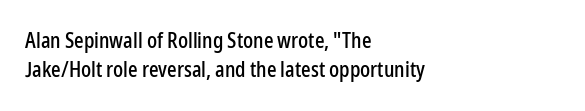
The compositor pushed each line to the left boundary. The strip under each line holds only bare page. When letters stand straight like this, we call the style roman or upright. Letter spacing: default. In terms of leading, this rendering sits right in the middle.
